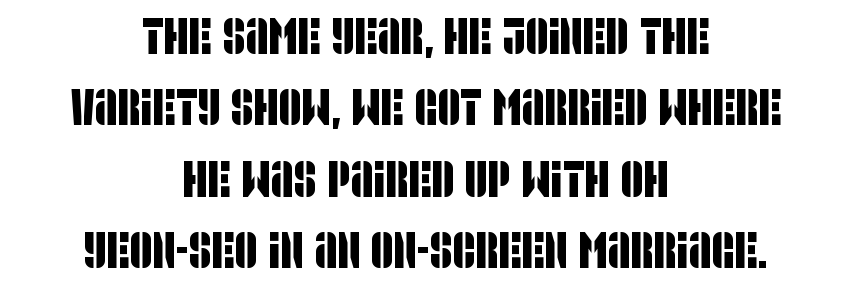
These lines are composed in type without serifs. Vertical spacing — default. Short note: letters normally spaced. Here the designer chose a conventional face with non-uniform glyph widths. Descenders hang freely into open space.
